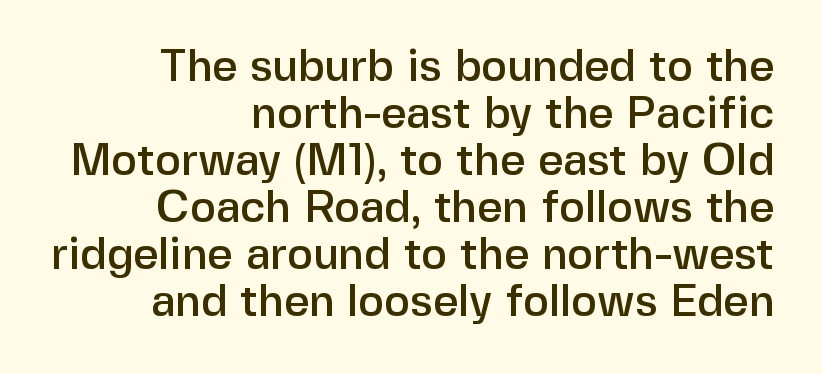
Nothing sits at the stroke ends, so this counts as sans-serif. These lines are rendered in a variable-pitch font. The letters stand upright; this is a roman face. Anything drawn beneath the words? Only blank space.
